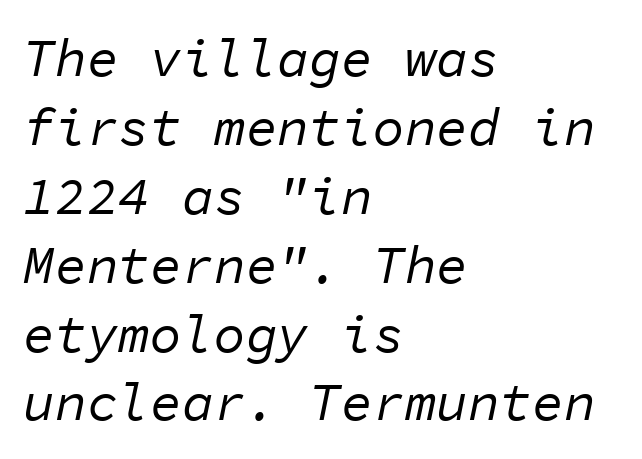
Q: Is the text bold? A: No.
Q: Is the text italic (slanted)? A: Yes, it leans right by about 11 degrees.
Q: Is the text underlined? A: No.
Q: How is the paragraph aligned? A: Left-aligned.
Q: Is the spacing between letters normal or unusually wide? A: Normal.
Q: Is the spacing between lines tight, normal or loose? A: Normal.
Q: Width (condensed, normal, or wide)? A: Normal.
Q: Stroke contrast? A: Low.
Q: x-height? A: Medium.
Q: Monospaced? A: Yes.
